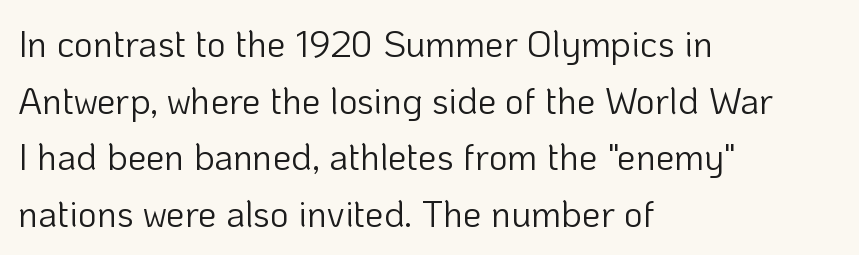
The image shows 37 px light sans-serif type, upright; set left-aligned, normal line spacing (1.53x), normal letter spacing, not underlined; low stroke contrast and a medium x-height.
